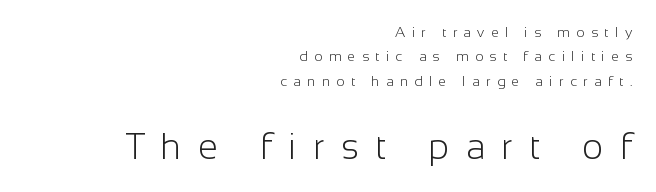
The words here are not underlined. The tracking jumps out immediately: characters are airy and widely separated. The characters display no serif detailing; their extremities are plain. Does the bottom block carry the larger type? Yes, it does. A flush-right, rag-left setting is used for this passage.
